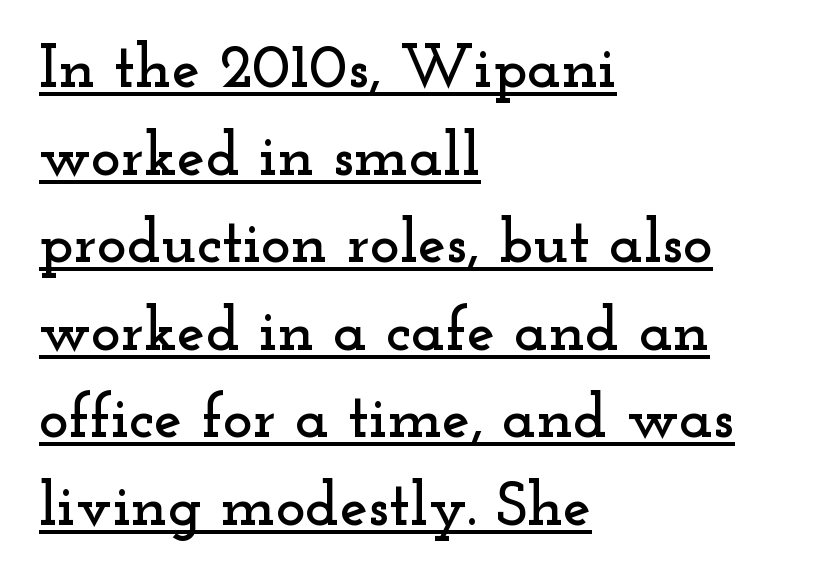
Q: Is the text italic (slanted)? A: No, it is upright.
Q: Is the typeface a serif or a sans-serif typeface? A: Serif.
Q: Is the text underlined? A: Yes.
Q: How is the paragraph aligned? A: Left-aligned.
Q: Is the spacing between letters normal or unusually wide? A: Normal.
Q: Is the spacing between lines tight, normal or loose? A: Normal.
Q: Width (condensed, normal, or wide)? A: Wide.
Q: Stroke contrast? A: Low.
Q: x-height? A: Small.
Q: Monospaced? A: No.
